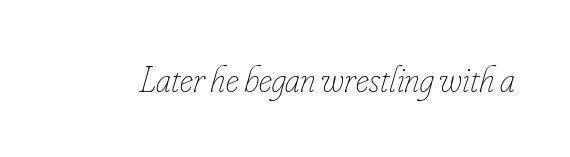
{"italic": "yes", "lean": "right", "slant_degrees": 16, "bold": "no", "weight": "thin", "width": "condensed", "stroke_contrast": "low", "x_height": "small", "monospaced": "no", "underline": "no", "letter_spacing": "normal", "letter_spacing_em": 0.0, "glyph_px": 37}
